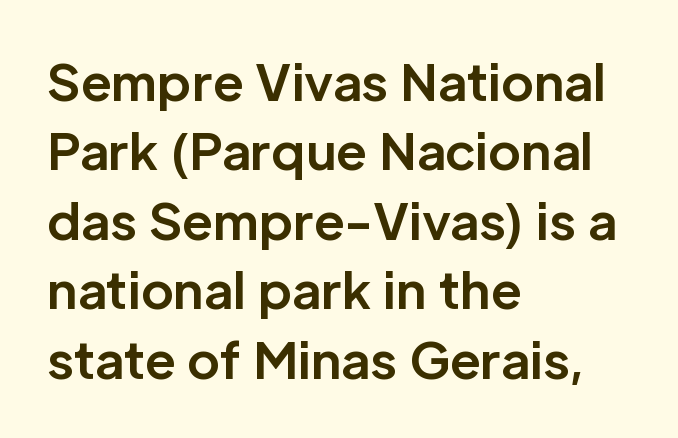
Designer's note — italics off, roman on. This sample uses plain, unmodified letter spacing. This sample uses a sans-serif face. The setting favours the left margin, as ordinary paragraphs usually do.
